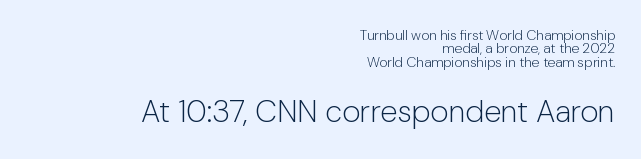
Is the lower block the larger one? Yes — the lower block carries the bigger type. The rendering uses natural spacing where letterforms have individual widths. Inter-character spacing is left at the font's built-in metrics. Do the letters lean? They stand straight. This is sans-serif lettering, the kind often seen on screens and signage. The area under the type is left untouched.
